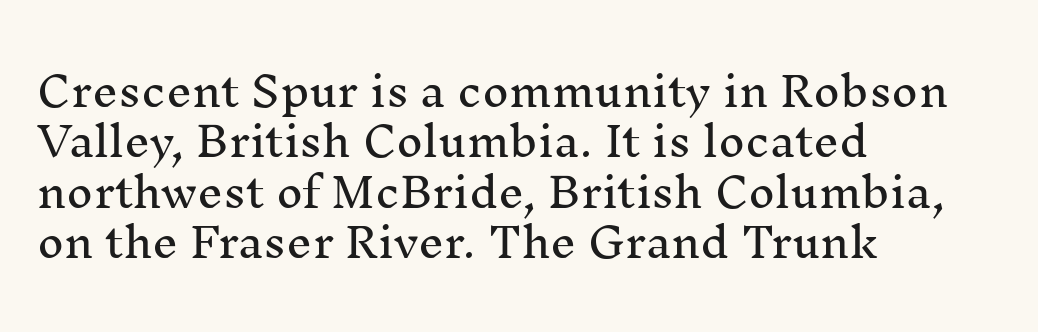
Here the designer chose a conventional face with non-uniform glyph widths. Serif or sans? Serif — the stroke terminals have little feet. The axis of the letterforms is exactly vertical. This rendering features lettering with no underline. The letterforms sit shoulder to shoulder at normal distance.
